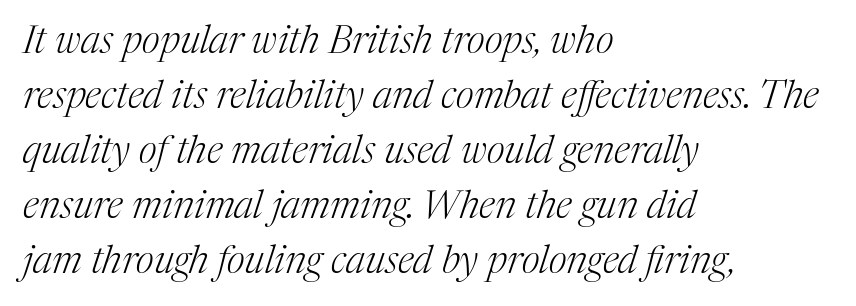
{"serif": "yes", "italic": "yes", "lean": "right", "slant_degrees": 17, "bold": "no", "weight": "light", "width": "normal", "stroke_contrast": "medium", "x_height": "medium", "monospaced": "no", "underline": "no", "align": "left", "line_spacing": "normal", "line_spacing_ratio": 1.41, "letter_spacing": "normal", "letter_spacing_em": 0.0, "glyph_px": 39}
